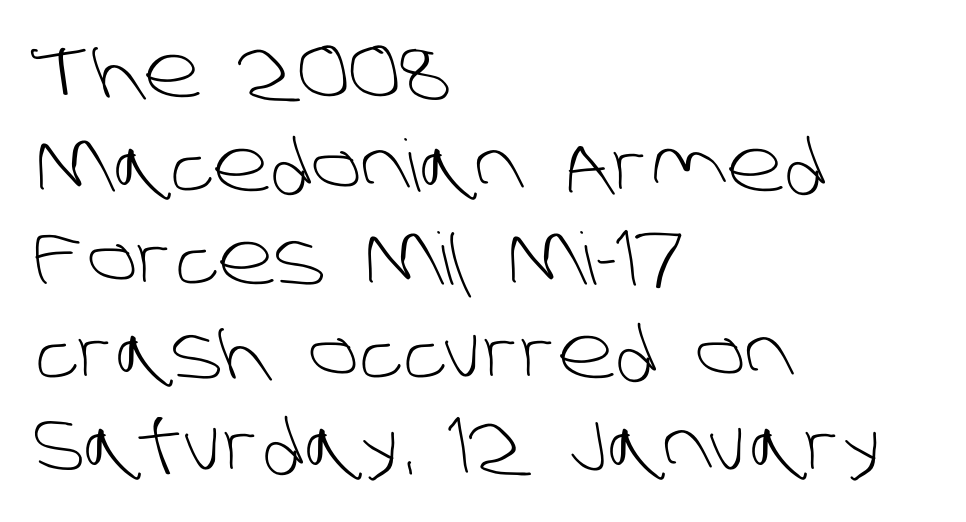
Q: Is the text bold? A: No.
Q: Is the typeface a serif or a sans-serif typeface? A: Sans-serif.
Q: Is the text underlined? A: No.
Q: How is the paragraph aligned? A: Left-aligned.
Q: Is the spacing between letters normal or unusually wide? A: Normal.
Q: Is the spacing between lines tight, normal or loose? A: Normal.
Q: Width (condensed, normal, or wide)? A: Normal.
Q: Stroke contrast? A: Low.
Q: x-height? A: Large.
Q: Monospaced? A: No.
